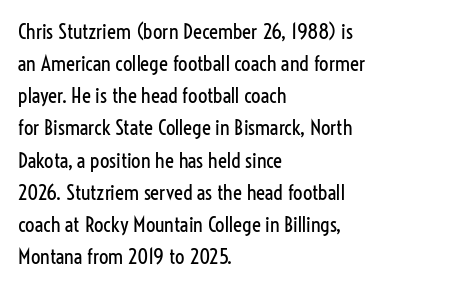
{"italic": "no", "bold": "no", "underline": "no", "align": "left", "line_spacing": "normal", "line_spacing_ratio": 1.53, "letter_spacing": "normal", "letter_spacing_em": 0.0, "glyph_px": 21}
